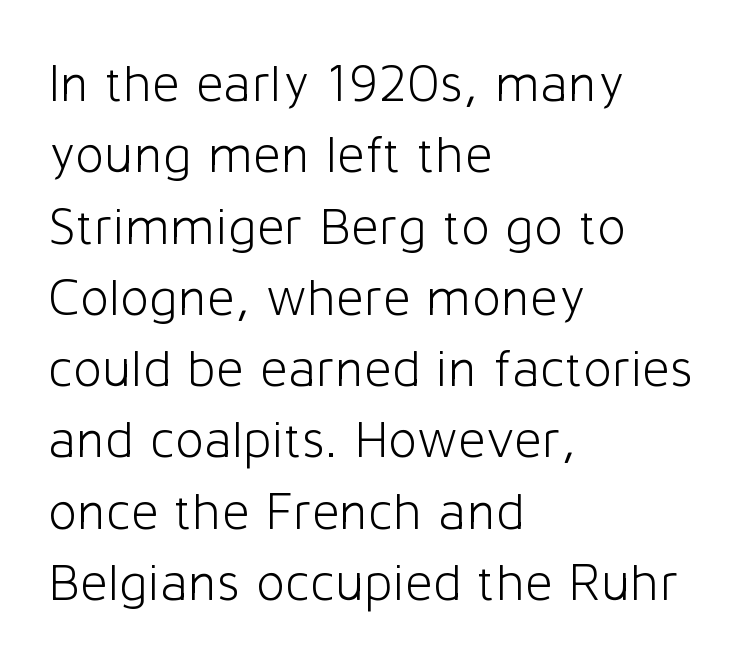
You could not count columns in this text — the font is proportionally spaced. This rendering features lettering with no underline. This is the regular roman posture of the typeface. Are there feet on the stems? There aren't — it's a sans. The line-height multiplier appears to be the usual default.
